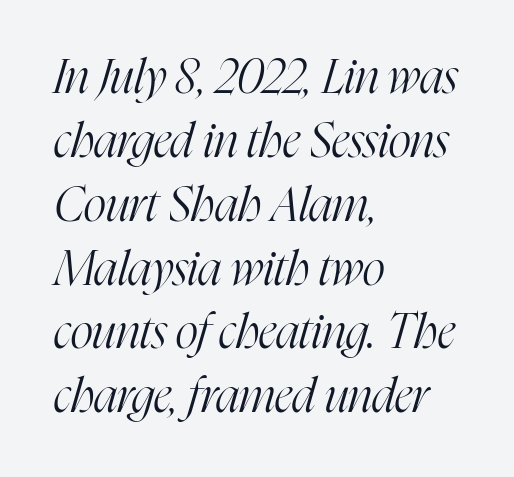
{"serif": "yes", "italic": "yes", "lean": "right", "slant_degrees": 16, "bold": "no", "weight": "light", "width": "condensed", "stroke_contrast": "high", "x_height": "medium", "monospaced": "no", "underline": "no", "align": "left", "line_spacing": "normal", "line_spacing_ratio": 1.33, "letter_spacing": "normal", "letter_spacing_em": 0.0, "glyph_px": 48}
